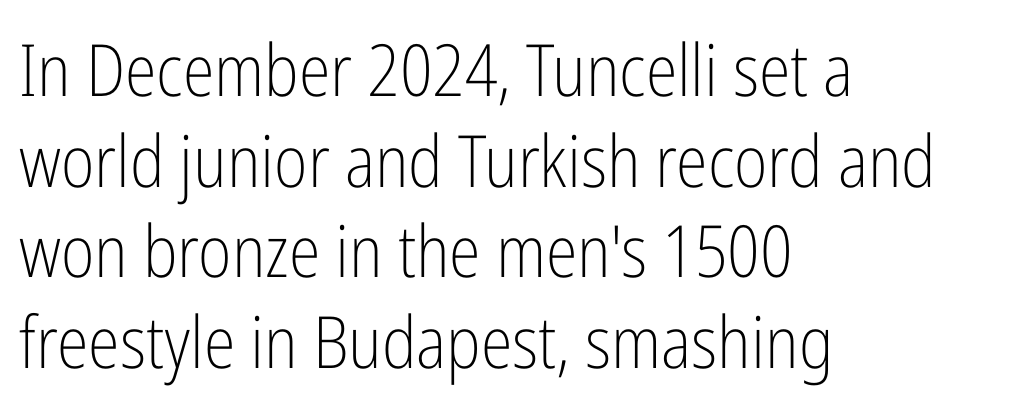
Weight: not bold — regular or lighter. Posture: straight, roman, zero tilt. A typesetter would call this proportional, since set widths differ per character. No extra tracking has been applied to these lines. The space between consecutive lines is moderate. The setting favours the left margin, as ordinary paragraphs usually do.
